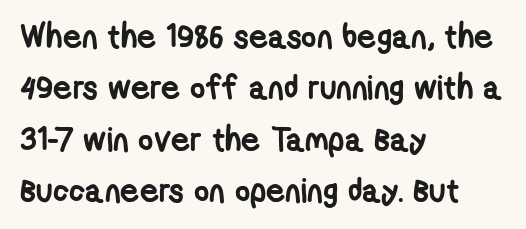
Q: Is the text bold? A: Yes.
Q: Is the typeface a serif or a sans-serif typeface? A: Sans-serif.
Q: Is the text underlined? A: No.
Q: How is the paragraph aligned? A: Left-aligned.
Q: Is the spacing between letters normal or unusually wide? A: Normal.
Q: Is the spacing between lines tight, normal or loose? A: Normal.
Q: Width (condensed, normal, or wide)? A: Condensed.
Q: Stroke contrast? A: Low.
Q: x-height? A: Medium.
Q: Monospaced? A: No.
